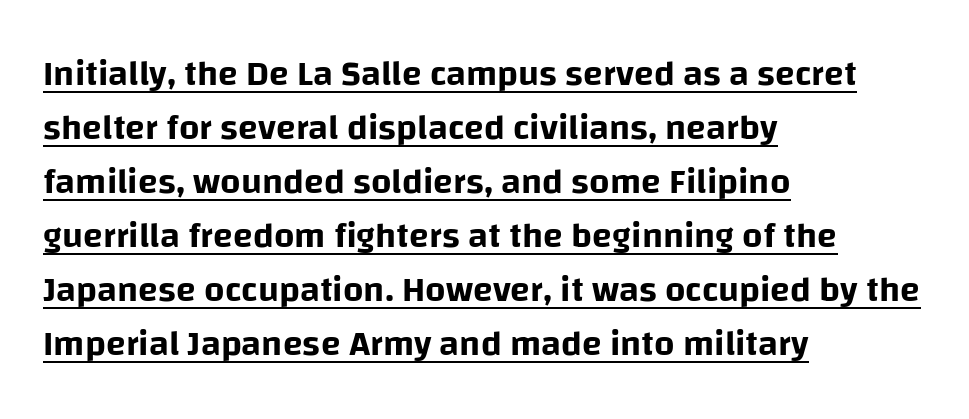
{"serif": "no", "italic": "no", "width": "normal", "stroke_contrast": "low", "x_height": "large", "monospaced": "no", "underline": "yes", "align": "left", "line_spacing": "normal", "line_spacing_ratio": 1.5, "letter_spacing": "normal", "letter_spacing_em": 0.0, "glyph_px": 36}
